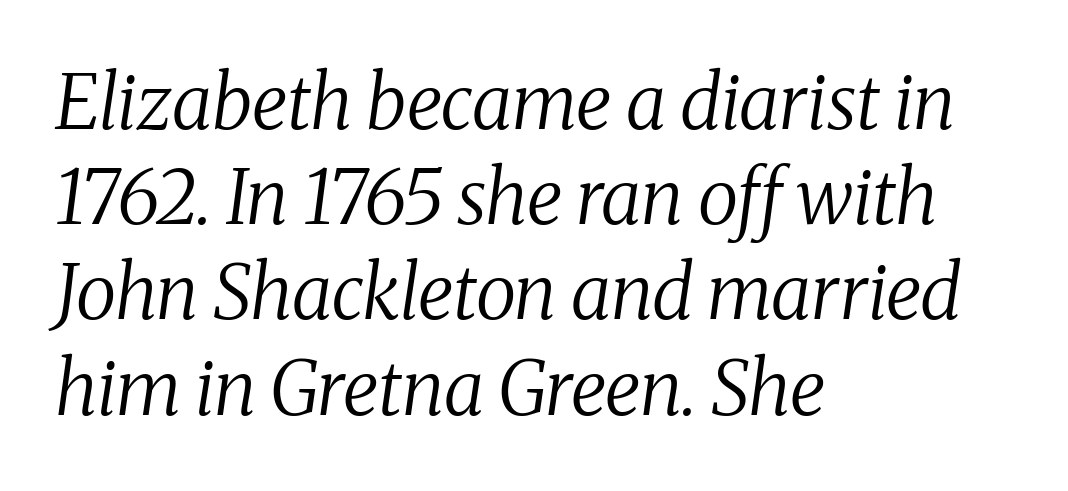
{"serif": "yes", "italic": "yes", "lean": "right", "slant_degrees": 8, "bold": "no", "weight": "regular", "width": "normal", "stroke_contrast": "medium", "x_height": "medium", "monospaced": "no", "underline": "no", "align": "left", "line_spacing": "normal", "line_spacing_ratio": 1.27, "letter_spacing": "normal", "letter_spacing_em": 0.0, "glyph_px": 75}
